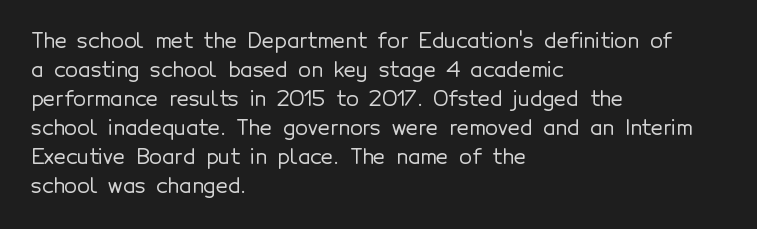
Does the leading feel generous? No, just average. Nobody touched the tracking dial on this one. This is the regular roman posture of the typeface. Visually the block forms a straight wall on the left and a jagged coastline on the right.
